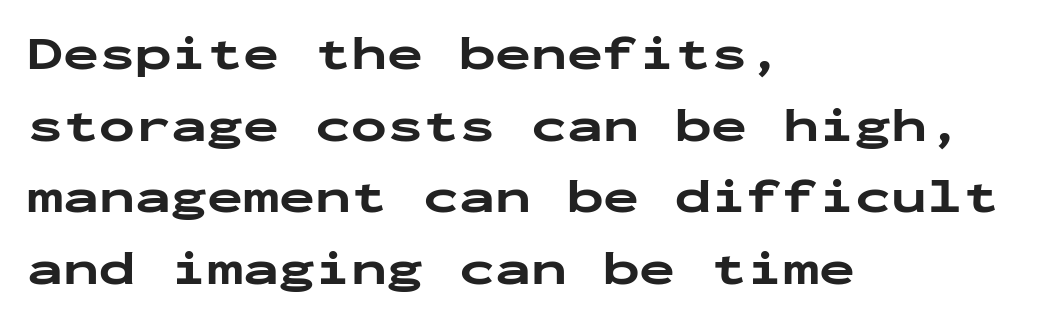
The image shows 48 px bold, wide sans-serif type, upright, monospaced; set left-aligned, normal line spacing (1.49x), normal letter spacing, not underlined; low stroke contrast and a medium x-height.
